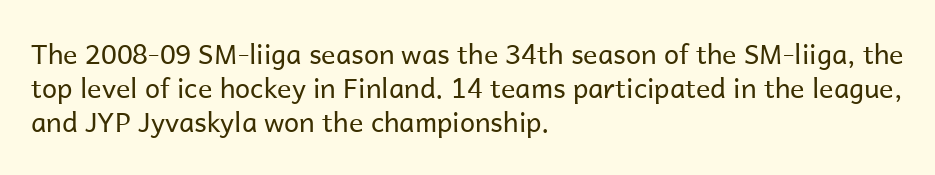
{"italic": "no", "bold": "no", "underline": "no", "align": "left", "line_spacing": "normal", "line_spacing_ratio": 1.26, "letter_spacing": "normal", "letter_spacing_em": 0.0, "glyph_px": 27}
